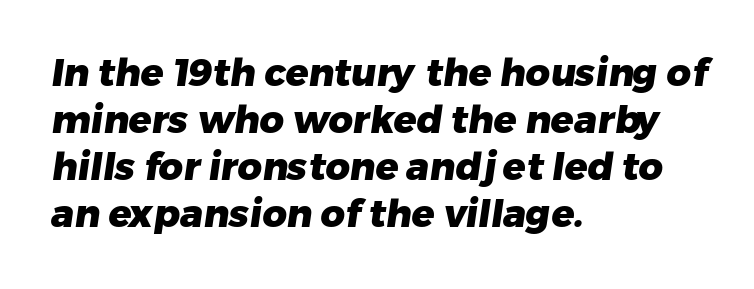
Q: Is the text bold? A: Yes.
Q: Is the typeface a serif or a sans-serif typeface? A: Sans-serif.
Q: Is the text underlined? A: No.
Q: How is the paragraph aligned? A: Left-aligned.
Q: Is the spacing between letters normal or unusually wide? A: Normal.
Q: Width (condensed, normal, or wide)? A: Normal.
Q: Stroke contrast? A: Low.
Q: x-height? A: Medium.
Q: Monospaced? A: No.
